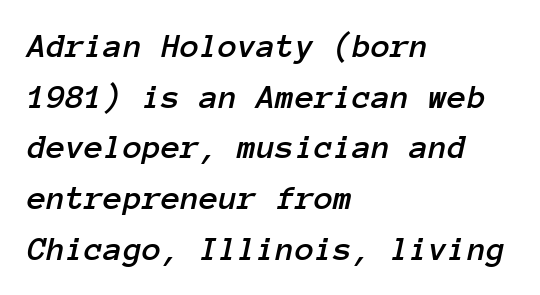
The image shows 35 px text type, italic (leaning right), monospaced; set left-aligned, normal line spacing (1.45x), normal letter spacing, not underlined; low stroke contrast and a medium x-height.
